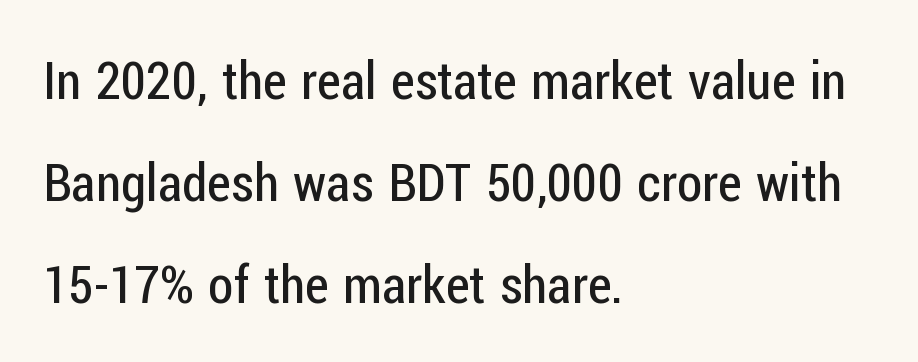
The image shows 52 px regular-weight, condensed sans-serif type, upright; set left-aligned, loose line spacing (1.96x), normal letter spacing, not underlined; low stroke contrast and a medium x-height.
